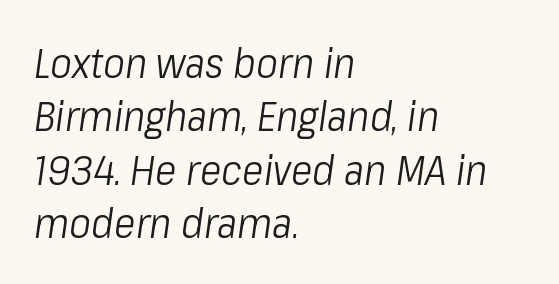
The image shows 41 px light, condensed type, italic (leaning right); set left-aligned, normal line spacing (1.3x), normal letter spacing, not underlined; low stroke contrast and a medium x-height.
